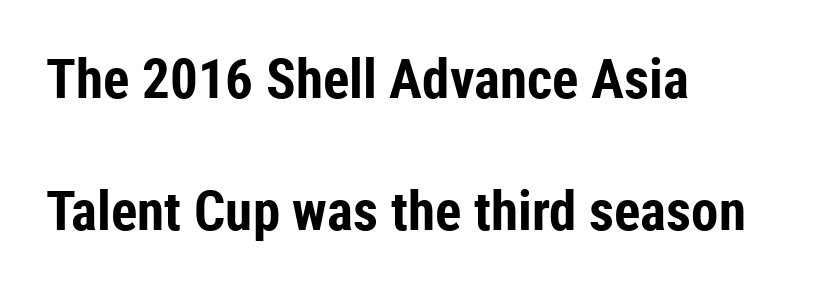
{"serif": "no", "italic": "no", "bold": "yes", "weight": "bold", "width": "condensed", "stroke_contrast": "low", "x_height": "medium", "monospaced": "no", "underline": "no", "align": "left", "line_spacing": "loose", "line_spacing_ratio": 2.4, "letter_spacing": "normal", "letter_spacing_em": 0.0, "glyph_px": 55}
